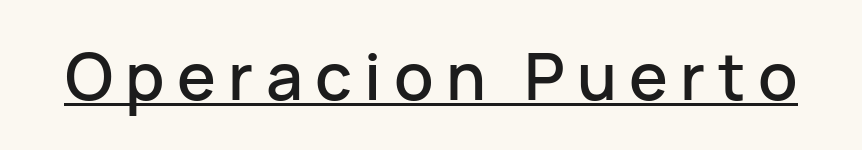
{"serif": "no", "italic": "no", "width": "normal", "stroke_contrast": "low", "x_height": "medium", "monospaced": "no", "underline": "yes", "glyph_px": 65}
